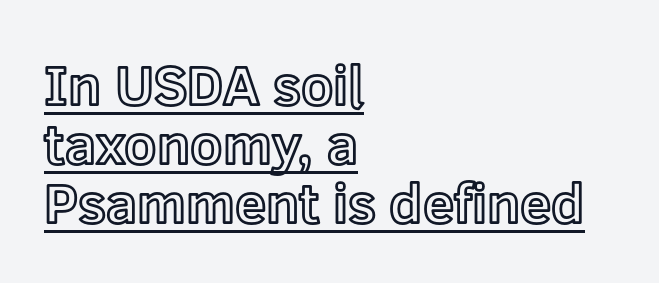
Q: Is the text italic (slanted)? A: No, it is upright.
Q: Is the text underlined? A: Yes.
Q: How is the paragraph aligned? A: Left-aligned.
Q: Is the spacing between letters normal or unusually wide? A: Normal.
Q: Is the spacing between lines tight, normal or loose? A: Tight.
Q: Width (condensed, normal, or wide)? A: Normal.
Q: x-height? A: Medium.
Q: Monospaced? A: No.
